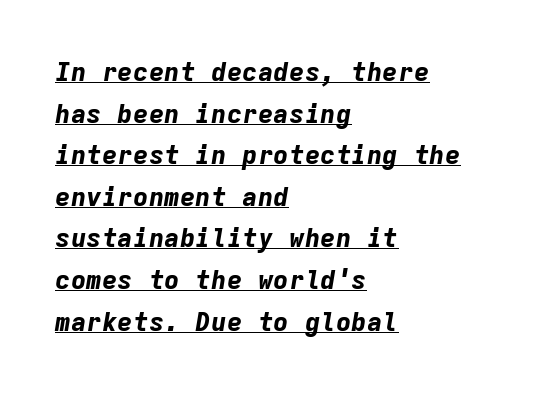
Q: Is the text bold? A: Yes.
Q: Is the text italic (slanted)? A: Yes, it leans right by about 9 degrees.
Q: Is the text underlined? A: Yes.
Q: How is the paragraph aligned? A: Left-aligned.
Q: Is the spacing between letters normal or unusually wide? A: Normal.
Q: Is the spacing between lines tight, normal or loose? A: Normal.
